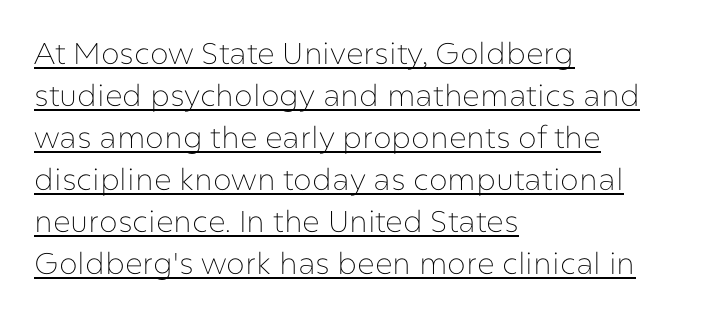
Q: Is the text bold? A: No.
Q: Is the text italic (slanted)? A: No, it is upright.
Q: Is the typeface a serif or a sans-serif typeface? A: Sans-serif.
Q: Is the text underlined? A: Yes.
Q: How is the paragraph aligned? A: Left-aligned.
Q: Is the spacing between letters normal or unusually wide? A: Normal.
Q: Is the spacing between lines tight, normal or loose? A: Normal.
Q: Width (condensed, normal, or wide)? A: Normal.
Q: Stroke contrast? A: Low.
Q: x-height? A: Medium.
Q: Monospaced? A: No.
